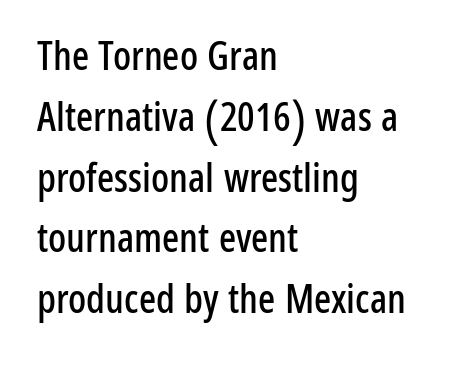
{"serif": "no", "italic": "no", "width": "condensed", "stroke_contrast": "low", "x_height": "medium", "monospaced": "no", "underline": "no", "align": "left", "line_spacing": "normal", "line_spacing_ratio": 1.52, "letter_spacing": "normal", "letter_spacing_em": 0.0, "glyph_px": 40}
